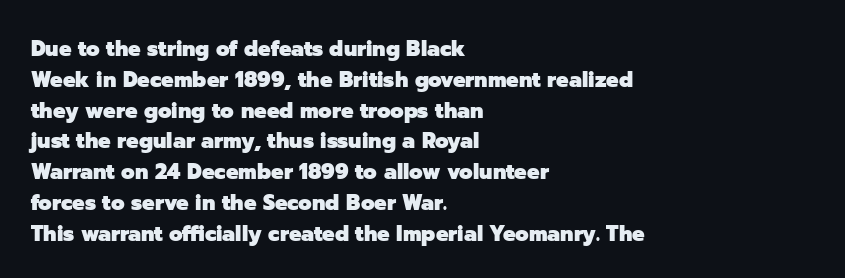
The image shows 22 px bold type, upright; set left-aligned, normal line spacing (1.4x), normal letter spacing, not underlined.
